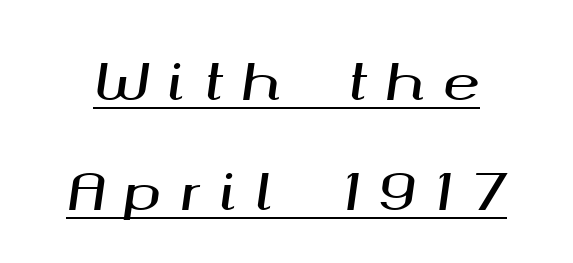
Q: Is the text italic (slanted)? A: Yes, it leans right by about 8 degrees.
Q: Is the text underlined? A: Yes.
Q: Is the spacing between letters normal or unusually wide? A: Unusually wide.
Q: Is the spacing between lines tight, normal or loose? A: Loose.
Q: Width (condensed, normal, or wide)? A: Wide.
Q: Stroke contrast? A: Medium.
Q: x-height? A: Medium.
Q: Monospaced? A: No.
